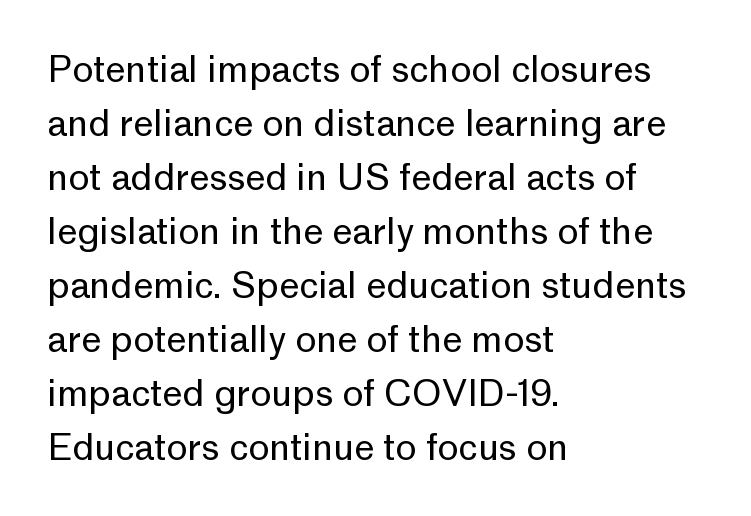
Q: Is the text bold? A: No.
Q: Is the text italic (slanted)? A: No, it is upright.
Q: Is the typeface a serif or a sans-serif typeface? A: Sans-serif.
Q: Is the text underlined? A: No.
Q: How is the paragraph aligned? A: Left-aligned.
Q: Is the spacing between letters normal or unusually wide? A: Normal.
Q: Is the spacing between lines tight, normal or loose? A: Normal.
Q: Width (condensed, normal, or wide)? A: Normal.
Q: Stroke contrast? A: Low.
Q: x-height? A: Medium.
Q: Monospaced? A: No.
